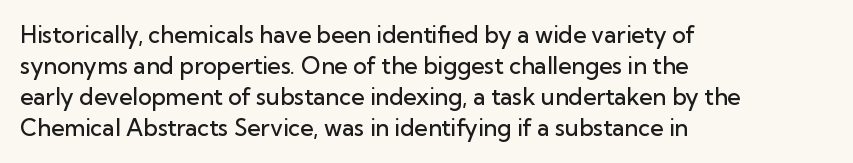
A bare baseline throughout the passage. The gaps between neighbouring characters are ordinary and unremarkable. These lines were composed using upright roman letters. Honestly, the row spacing looks completely unremarkable. In terms of weight, the rendering is demibold, just under bold. The typesetter chose a ragged-right arrangement here.
